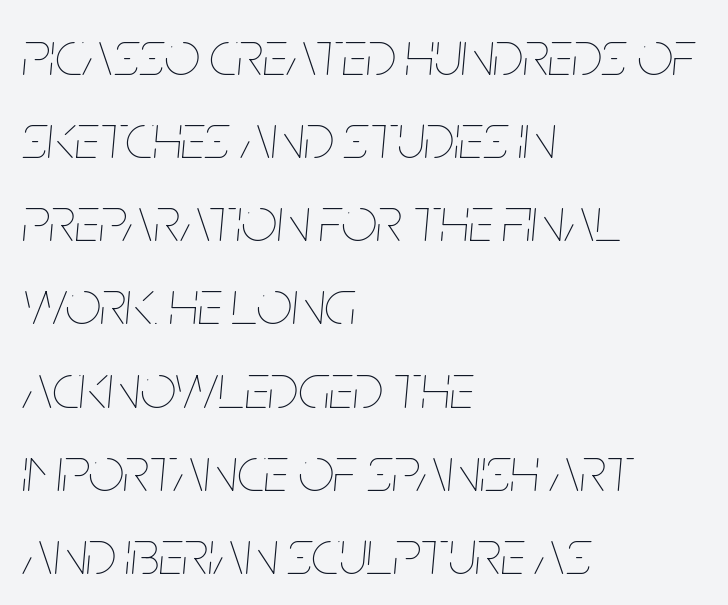
{"italic": "yes", "lean": "right", "slant_degrees": 5, "bold": "no", "weight": "thin", "width": "condensed", "stroke_contrast": "low", "x_height": "large", "monospaced": "no", "underline": "no", "align": "left", "line_spacing": "normal", "line_spacing_ratio": 1.32, "letter_spacing": "normal", "letter_spacing_em": 0.0, "glyph_px": 63}
